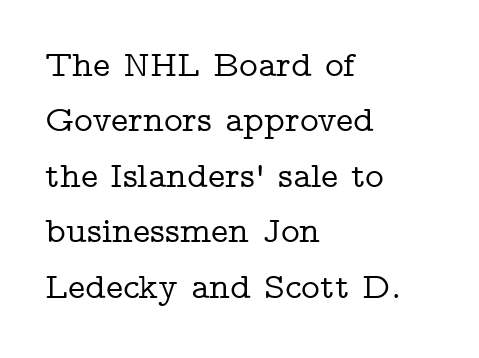
Regarding serifs, this sample has them. The letters stand straight up with perfectly vertical stems. The line texture is even and compact thanks to regular tracking. Unmarked baselines from the first word to the last. Each line starts at the same left margin while the right side varies.
